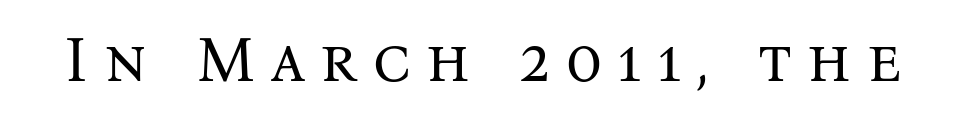
Q: Is the text bold? A: No.
Q: Is the text italic (slanted)? A: No, it is upright.
Q: Is the typeface a serif or a sans-serif typeface? A: Serif.
Q: Is the text underlined? A: No.
Q: Is the spacing between letters normal or unusually wide? A: Unusually wide.
Q: Width (condensed, normal, or wide)? A: Normal.
Q: Stroke contrast? A: Medium.
Q: x-height? A: Medium.
Q: Monospaced? A: No.
